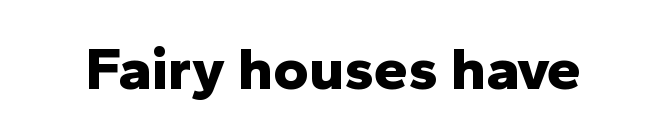
Q: Is the text bold? A: Yes.
Q: Is the text italic (slanted)? A: No, it is upright.
Q: Is the typeface a serif or a sans-serif typeface? A: Sans-serif.
Q: Is the text underlined? A: No.
Q: Is the spacing between letters normal or unusually wide? A: Normal.
Q: Width (condensed, normal, or wide)? A: Normal.
Q: Stroke contrast? A: Low.
Q: x-height? A: Medium.
Q: Monospaced? A: No.
